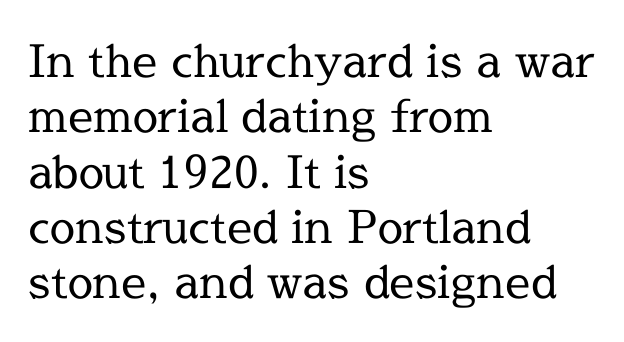
Old-style or modern, the face here clearly has serifs. Here the glyphs are tracked normally, forming tight word shapes. Glance below the letters and you will spot only blank space. The weight tops out at a normal text grade. Compared with a centered layout, this one pins lines to the left instead. Character widths vary here, with narrow letters taking less room than wide ones.
